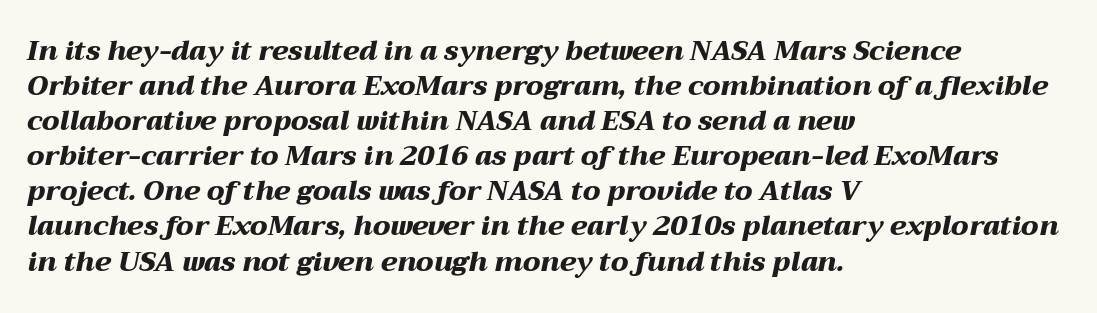
The specimen reads as italic at a glance. Successive baselines arrive at the customary interval. Look at the tracking — it's just the regular setting, nothing added. The paragraph has a hard left edge and a soft right edge. Honestly, there is no underline to notice here at all. I'd describe the lettering as bold — thick and assertive.
